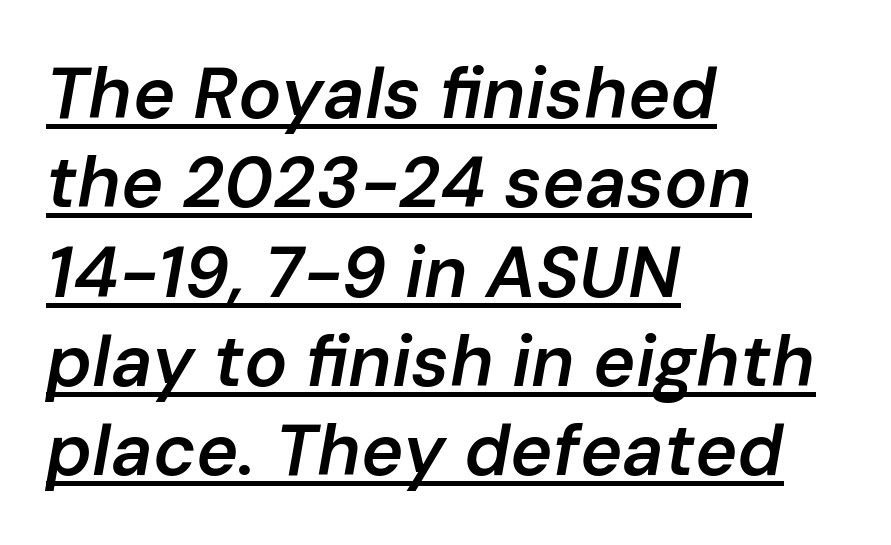
{"italic": "yes", "lean": "right", "slant_degrees": 10, "bold": "semi", "weight": "semibold", "width": "normal", "stroke_contrast": "low", "x_height": "medium", "monospaced": "no", "underline": "yes", "align": "left", "line_spacing_ratio": 1.24, "letter_spacing": "normal", "letter_spacing_em": 0.0, "glyph_px": 72}
